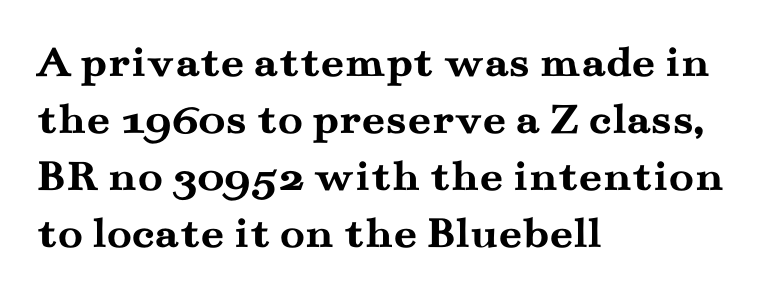
The image shows 46 px semibold, wide serif type, upright; set left-aligned, line spacing 1.24x, normal letter spacing, not underlined; medium stroke contrast and a small x-height.
